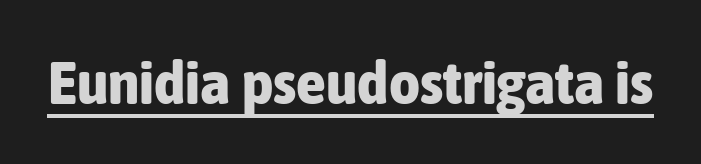
{"serif": "no", "italic": "no", "bold": "yes", "weight": "bold", "width": "condensed", "stroke_contrast": "low", "x_height": "medium", "monospaced": "no", "underline": "yes", "letter_spacing": "normal", "letter_spacing_em": 0.0, "glyph_px": 60}
